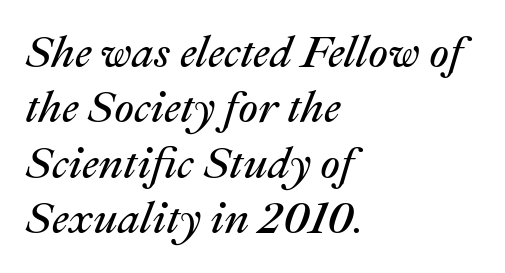
The image shows 44 px regular-weight type, italic (leaning right); set left-aligned, normal line spacing (1.26x), normal letter spacing, not underlined; medium stroke contrast and a medium x-height.
